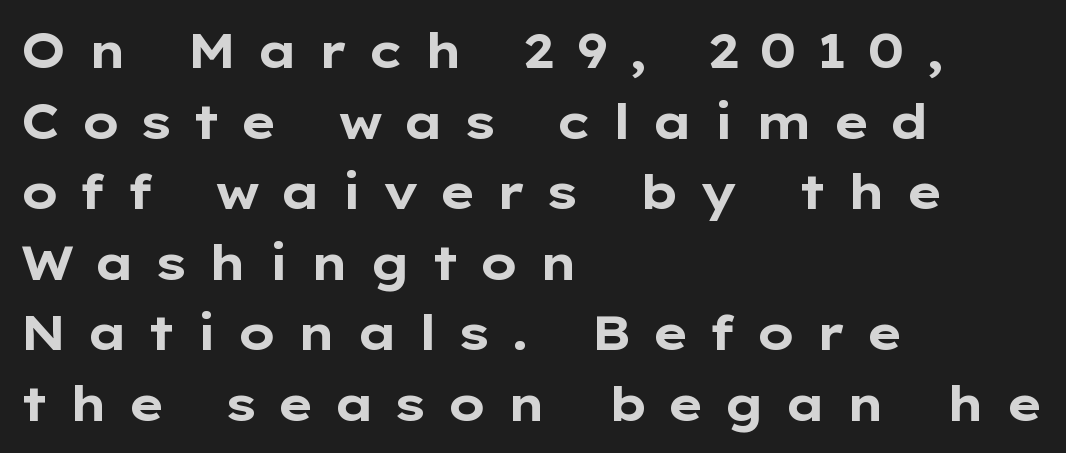
Q: Is the text bold? A: Yes.
Q: Is the text italic (slanted)? A: No, it is upright.
Q: Is the typeface a serif or a sans-serif typeface? A: Sans-serif.
Q: Is the text underlined? A: No.
Q: How is the paragraph aligned? A: Left-aligned.
Q: Is the spacing between letters normal or unusually wide? A: Unusually wide.
Q: Is the spacing between lines tight, normal or loose? A: Normal.
Q: Width (condensed, normal, or wide)? A: Wide.
Q: Stroke contrast? A: Low.
Q: x-height? A: Medium.
Q: Monospaced? A: No.
